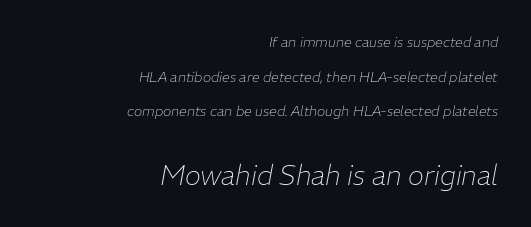
{"italic": "yes", "lean": "right", "slant_degrees": 11, "bold": "no", "underline": "no", "align": "right", "line_spacing": "loose", "line_spacing_ratio": 2.47, "letter_spacing": "normal", "letter_spacing_em": 0.0, "larger_block": "second", "size_ratio": 1.93, "glyph_px": 27}
